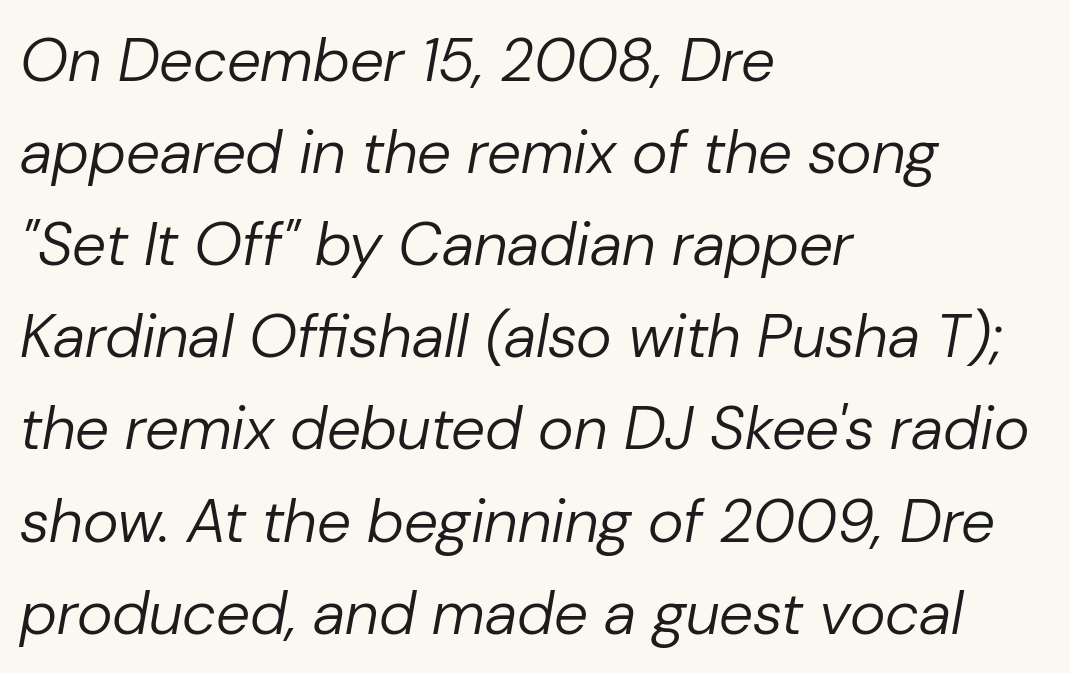
{"italic": "yes", "lean": "right", "slant_degrees": 10, "bold": "no", "weight": "regular", "width": "normal", "stroke_contrast": "low", "x_height": "medium", "monospaced": "no", "underline": "no", "align": "left", "line_spacing": "normal", "line_spacing_ratio": 1.51, "letter_spacing": "normal", "letter_spacing_em": 0.0, "glyph_px": 61}
